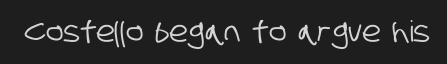
Q: Is the typeface a serif or a sans-serif typeface? A: Sans-serif.
Q: Is the text underlined? A: No.
Q: Is the spacing between letters normal or unusually wide? A: Normal.
Q: Width (condensed, normal, or wide)? A: Condensed.
Q: Stroke contrast? A: Low.
Q: x-height? A: Large.
Q: Monospaced? A: No.
